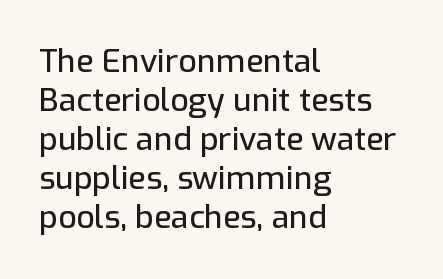
The passage shown is typed in a proportional face where columns would drift. Italic: no, the glyphs are upright roman. Lines of text with bare space underneath. Compared with a centered layout, this one pins lines to the left instead. Nothing sits at the stroke ends, so this counts as sans-serif. The rendering keeps characters at their native spacing.
